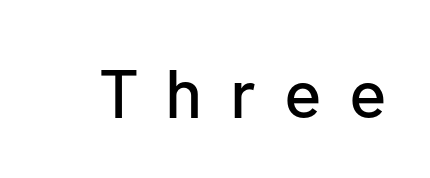
The image shows 69 px sans-serif type, upright; set unusually wide letter spacing (+0.4 em), not underlined; low stroke contrast and a medium x-height.
